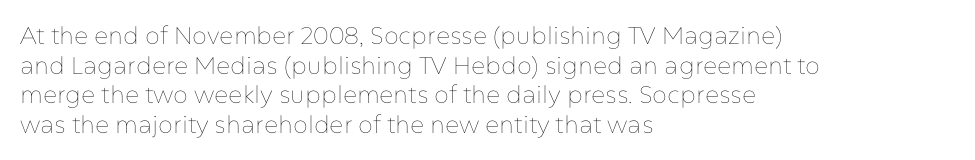
Q: Is the text bold? A: No.
Q: Is the text italic (slanted)? A: No, it is upright.
Q: Is the text underlined? A: No.
Q: How is the paragraph aligned? A: Left-aligned.
Q: Is the spacing between letters normal or unusually wide? A: Normal.
